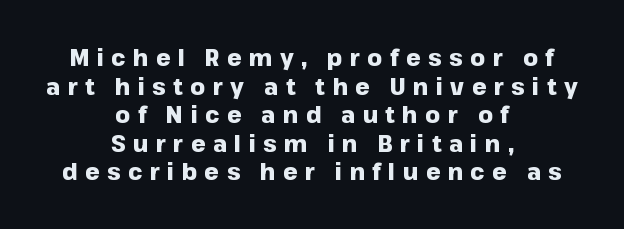
The image shows 23 px bold type, upright; set centered, line spacing 1.24x, unusually wide letter spacing (+0.32 em), not underlined.
